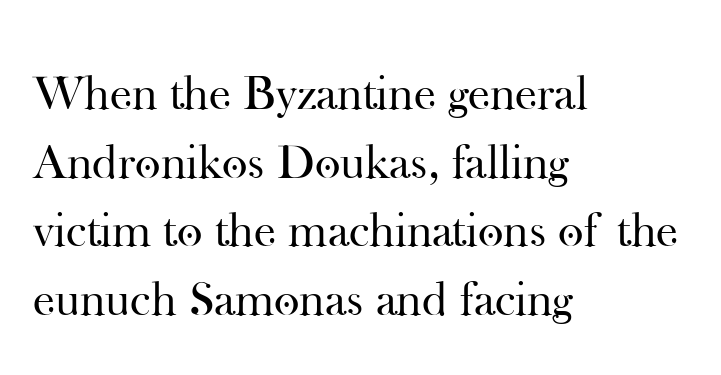
Q: Is the text bold? A: No.
Q: Is the text italic (slanted)? A: No, it is upright.
Q: Is the typeface a serif or a sans-serif typeface? A: Serif.
Q: Is the text underlined? A: No.
Q: How is the paragraph aligned? A: Left-aligned.
Q: Is the spacing between letters normal or unusually wide? A: Normal.
Q: Is the spacing between lines tight, normal or loose? A: Normal.
Q: Width (condensed, normal, or wide)? A: Normal.
Q: Stroke contrast? A: High.
Q: x-height? A: Small.
Q: Monospaced? A: No.
